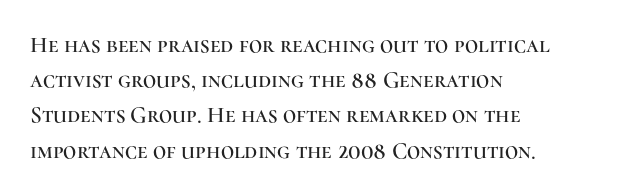
Q: Is the text italic (slanted)? A: No, it is upright.
Q: Is the text underlined? A: No.
Q: How is the paragraph aligned? A: Left-aligned.
Q: Is the spacing between letters normal or unusually wide? A: Normal.
Q: Is the spacing between lines tight, normal or loose? A: Normal.
